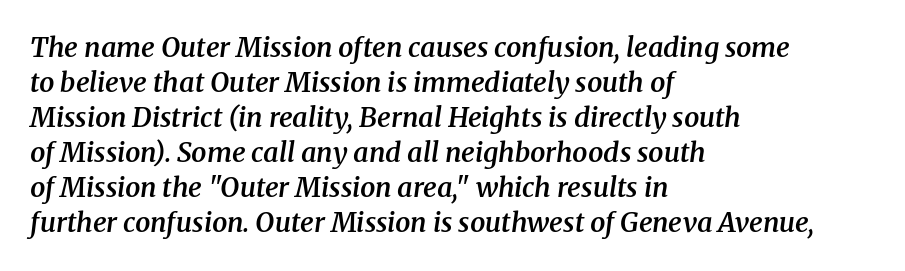
Q: Is the text bold? A: Semi-bold.
Q: Is the text italic (slanted)? A: Yes, it leans right by about 8 degrees.
Q: Is the text underlined? A: No.
Q: How is the paragraph aligned? A: Left-aligned.
Q: Is the spacing between letters normal or unusually wide? A: Normal.
Q: Is the spacing between lines tight, normal or loose? A: Normal.
